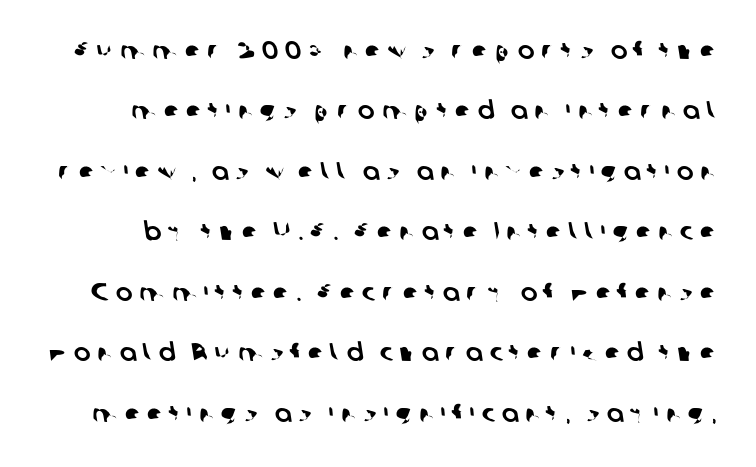
The image shows 25 px text type; set loose line spacing (2.42x), unusually wide letter spacing (+0.27 em), not underlined.
